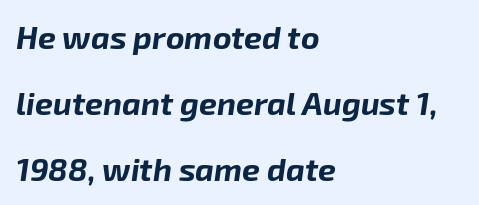
The image shows 32 px bold type, italic (leaning right); set left-aligned, loose line spacing (2.07x), normal letter spacing, not underlined; low stroke contrast and a medium x-height.
